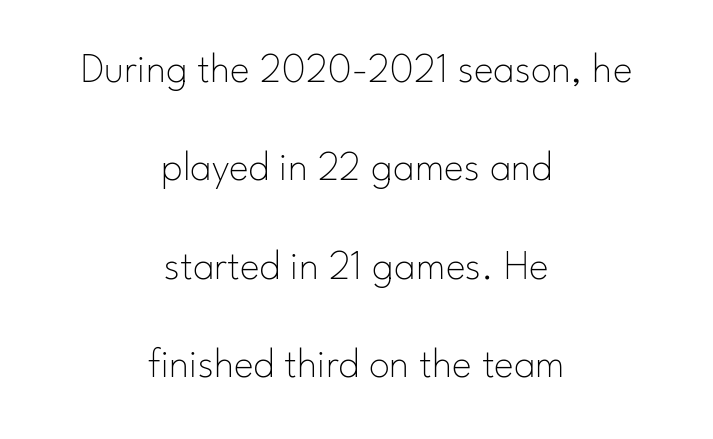
{"serif": "no", "italic": "no", "bold": "no", "weight": "thin", "width": "normal", "stroke_contrast": "low", "x_height": "small", "monospaced": "no", "underline": "no", "align": "center", "line_spacing": "loose", "line_spacing_ratio": 2.34, "letter_spacing": "normal", "letter_spacing_em": 0.0, "glyph_px": 42}
